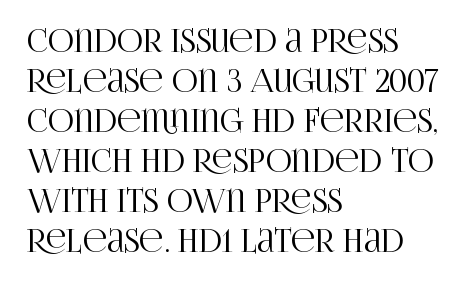
{"serif": "yes", "italic": "no", "width": "condensed", "stroke_contrast": "high", "x_height": "large", "monospaced": "no", "underline": "no", "align": "left", "line_spacing": "normal", "line_spacing_ratio": 1.25, "letter_spacing": "normal", "letter_spacing_em": 0.0, "glyph_px": 32}
